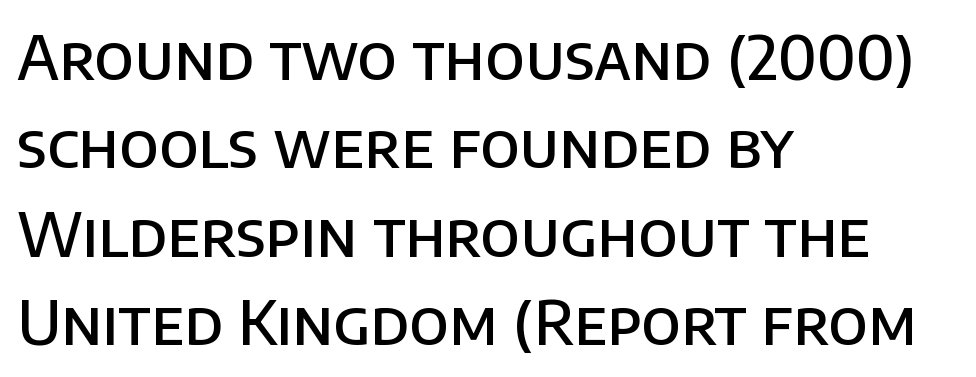
Any mark beneath the type? The region is blank. Each letter keeps its own natural width here, so spacing adapts to shape. The rendering anchors every line to the left-hand side. Honestly, the letter spacing is just normal — you wouldn't notice it. In terms of posture, this sample is upright. Serif or sans? Sans — the stroke terminals are bare.
